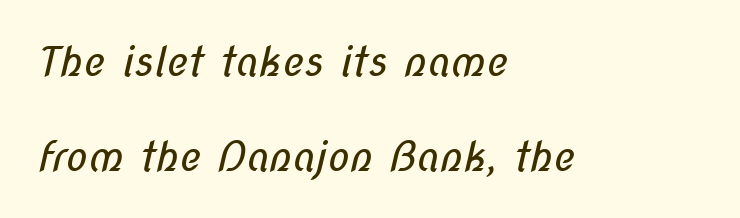
The image shows 41 px regular-weight, condensed sans-serif type; set left-aligned, loose line spacing (2.31x), normal letter spacing, not underlined; low stroke contrast and a medium x-height.
